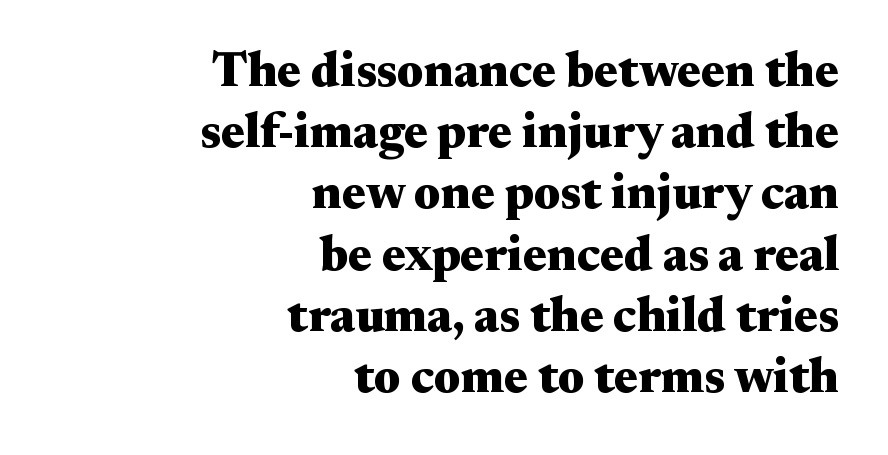
The vertical gap from one line to the next is medium. What stands out about the letter spacing? Nothing — it is the standard amount. Is this a fixed-width face? No — the glyphs have proportional, varying widths. Typographically, this falls in the serif category. Letters rest on an invisible, unmarked baseline.
